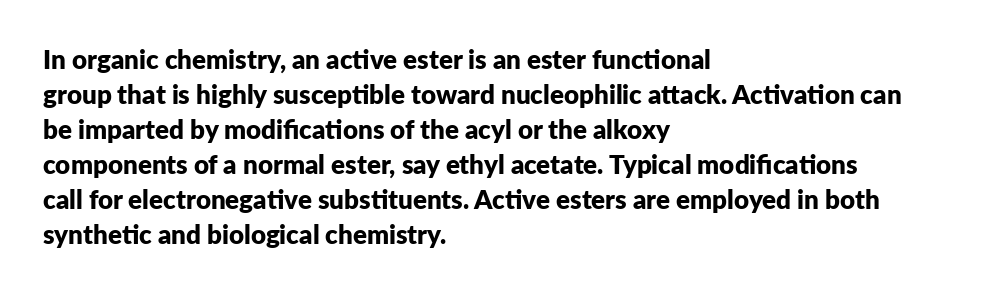
Spacing between characters is what you'd get straight out of the box. If you drew a line through each stem, it would be perfectly vertical. Which margin do the lines hug? The left one — the right edge is uneven. Leading: standard. Is the type bold? Yes — the strokes are clearly thick and heavy.
